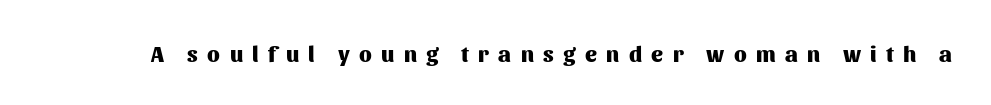
The image shows 22 px bold type, upright; set unusually wide letter spacing (+0.43 em), not underlined.
